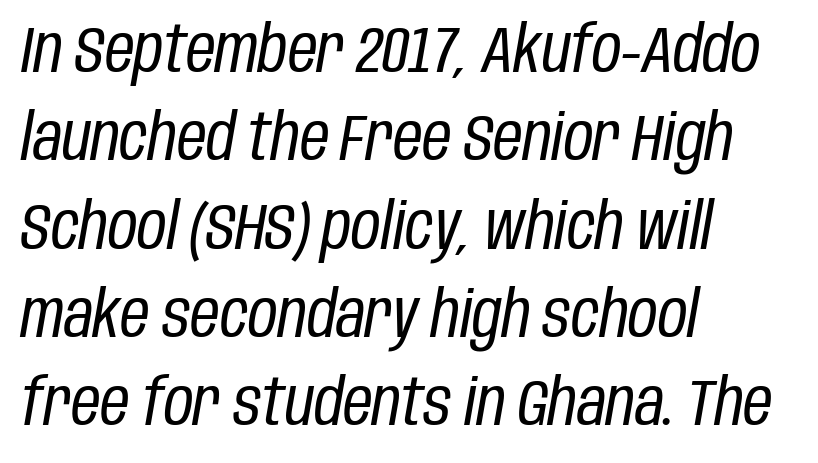
The image shows 64 px regular-weight, condensed type, italic (leaning right); set left-aligned, normal line spacing (1.38x), normal letter spacing, not underlined; low stroke contrast and a large x-height.
